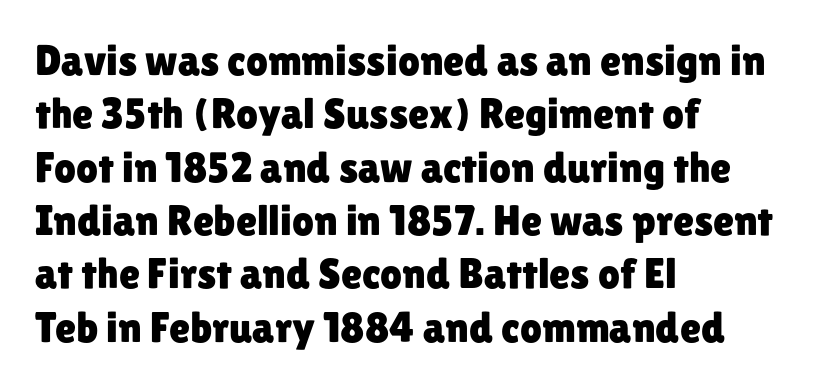
Q: Is the text italic (slanted)? A: No, it is upright.
Q: Is the typeface a serif or a sans-serif typeface? A: Sans-serif.
Q: Is the text underlined? A: No.
Q: How is the paragraph aligned? A: Left-aligned.
Q: Is the spacing between letters normal or unusually wide? A: Normal.
Q: Width (condensed, normal, or wide)? A: Normal.
Q: Stroke contrast? A: Low.
Q: x-height? A: Medium.
Q: Monospaced? A: No.
